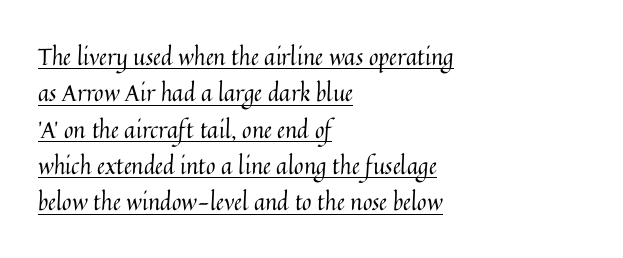
Q: Is the text bold? A: No.
Q: Is the text italic (slanted)? A: Yes.
Q: Is the text underlined? A: Yes.
Q: How is the paragraph aligned? A: Left-aligned.
Q: Is the spacing between letters normal or unusually wide? A: Normal.
Q: Is the spacing between lines tight, normal or loose? A: Normal.
